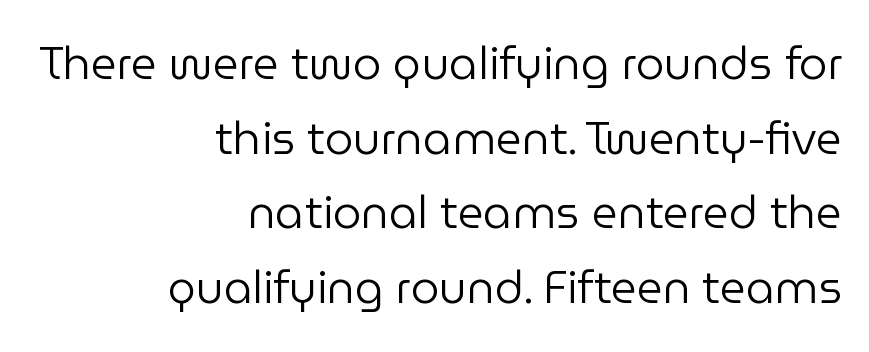
The image shows 45 px regular-weight sans-serif type, upright; set right-aligned, normal line spacing (1.66x), normal letter spacing, not underlined; low stroke contrast and a medium x-height.
